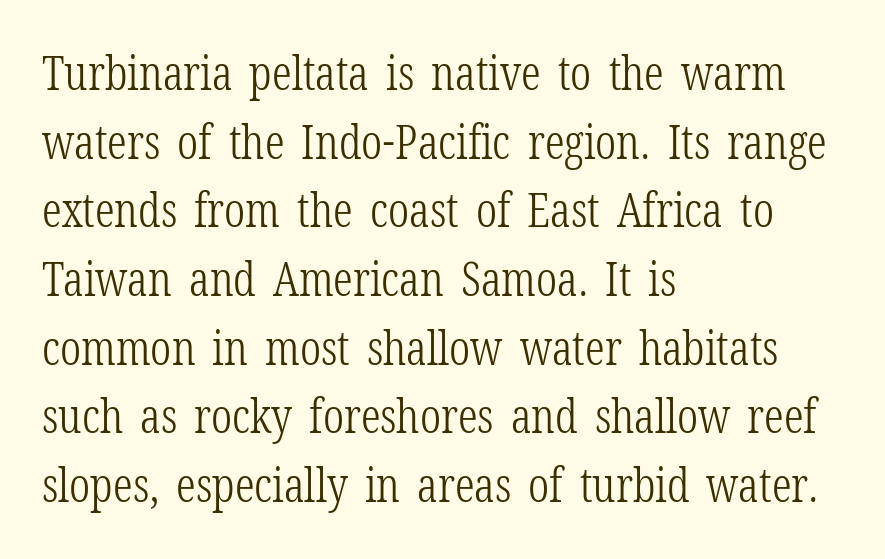
The image shows 48 px light, condensed serif type, upright; set left-aligned, normal line spacing (1.43x), normal letter spacing, not underlined; low stroke contrast and a medium x-height.
